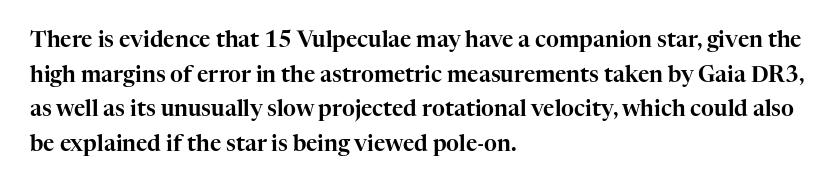
{"italic": "no", "underline": "no", "align": "left", "line_spacing": "normal", "line_spacing_ratio": 1.57, "letter_spacing": "normal", "letter_spacing_em": 0.0, "glyph_px": 22}
